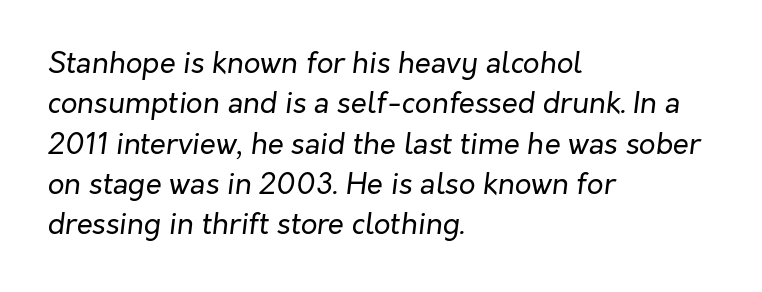
The image shows 29 px regular-weight type, italic (leaning right); set left-aligned, normal line spacing (1.39x), normal letter spacing, not underlined; low stroke contrast and a medium x-height.
